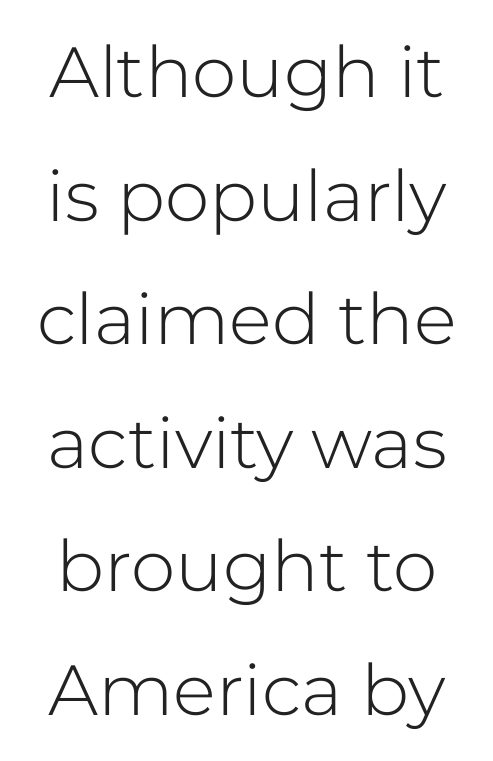
Q: Is the text bold? A: No.
Q: Is the text italic (slanted)? A: No, it is upright.
Q: Is the typeface a serif or a sans-serif typeface? A: Sans-serif.
Q: Is the text underlined? A: No.
Q: Is the spacing between letters normal or unusually wide? A: Normal.
Q: Width (condensed, normal, or wide)? A: Normal.
Q: Stroke contrast? A: Low.
Q: x-height? A: Medium.
Q: Monospaced? A: No.
